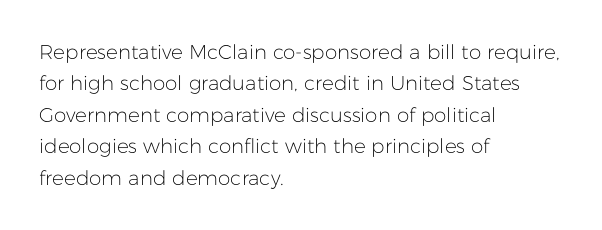
{"italic": "no", "bold": "no", "underline": "no", "align": "left", "line_spacing": "normal", "line_spacing_ratio": 1.57, "letter_spacing": "normal", "letter_spacing_em": 0.0, "glyph_px": 20}
